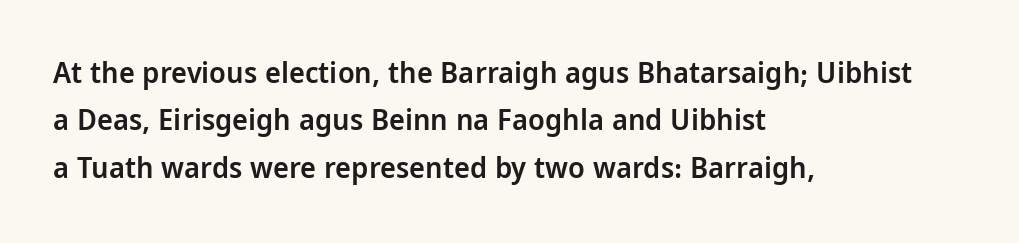
The image shows 30 px semibold, condensed sans-serif type, upright; set left-aligned, normal line spacing (1.58x), normal letter spacing, not underlined; low stroke contrast and a large x-height.
